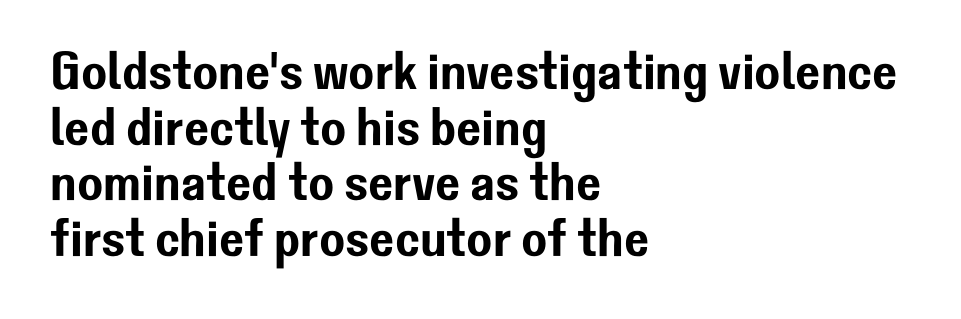
{"serif": "no", "italic": "no", "width": "normal", "stroke_contrast": "low", "x_height": "medium", "monospaced": "no", "underline": "no", "align": "left", "line_spacing": "tight", "line_spacing_ratio": 1.05, "letter_spacing": "normal", "letter_spacing_em": 0.0, "glyph_px": 53}
